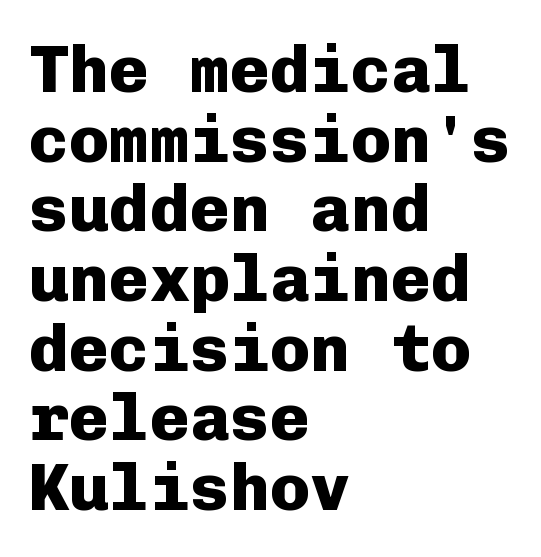
{"serif": "no", "italic": "no", "bold": "yes", "weight": "heavy", "width": "normal", "stroke_contrast": "low", "x_height": "medium", "monospaced": "yes", "underline": "no", "align": "left", "line_spacing": "tight", "line_spacing_ratio": 1.04, "letter_spacing": "normal", "letter_spacing_em": 0.0, "glyph_px": 67}
